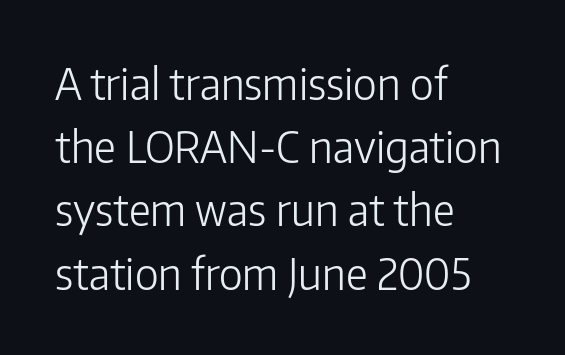
{"serif": "no", "italic": "no", "bold": "no", "weight": "light", "width": "normal", "stroke_contrast": "low", "x_height": "medium", "monospaced": "no", "underline": "no", "align": "left", "line_spacing": "normal", "line_spacing_ratio": 1.47, "letter_spacing": "normal", "letter_spacing_em": 0.0, "glyph_px": 43}
